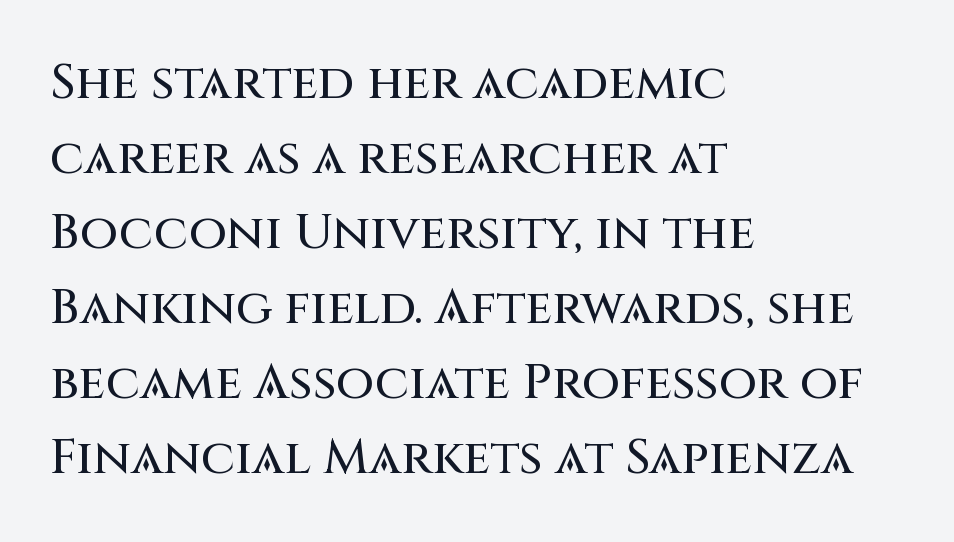
The image shows 49 px sans-serif type, upright; set left-aligned, normal line spacing (1.53x), normal letter spacing, not underlined; medium stroke contrast and a large x-height.
